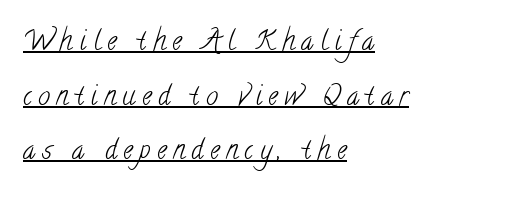
{"bold": "no", "underline": "yes", "align": "left", "line_spacing": "loose", "line_spacing_ratio": 2.02, "letter_spacing": "wide", "letter_spacing_em": 0.24, "glyph_px": 27}
